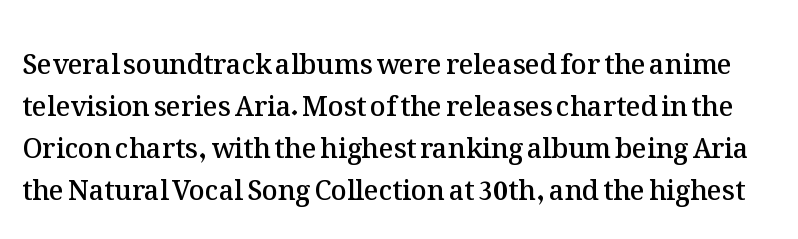
Line spacing here is normal. The gap between lines stays unmarked. Ascenders rise straight up at ninety degrees. Set as a demibold, roughly 600 on the weight scale.
